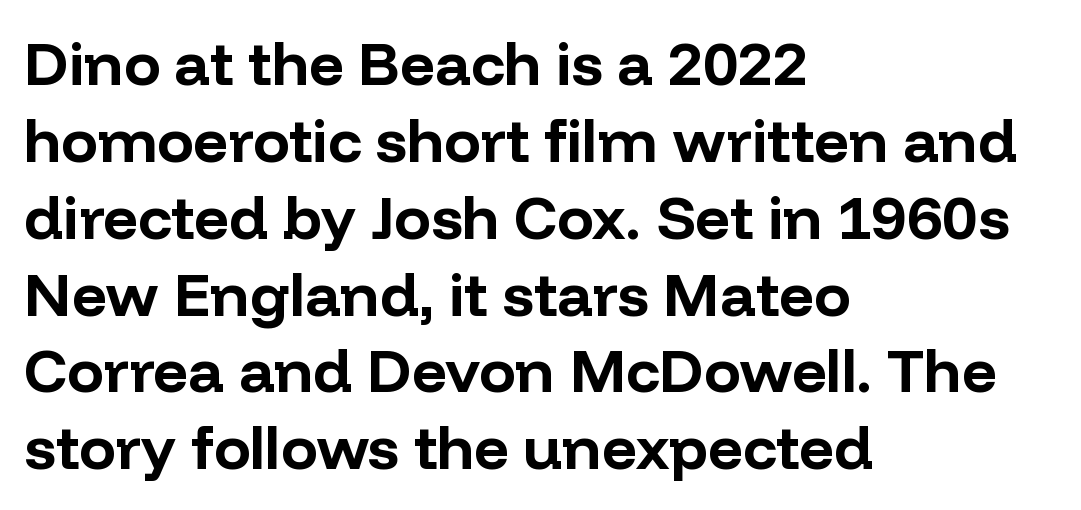
Q: Is the text bold? A: Yes.
Q: Is the text italic (slanted)? A: No, it is upright.
Q: Is the typeface a serif or a sans-serif typeface? A: Sans-serif.
Q: Is the text underlined? A: No.
Q: How is the paragraph aligned? A: Left-aligned.
Q: Is the spacing between letters normal or unusually wide? A: Normal.
Q: Is the spacing between lines tight, normal or loose? A: Normal.
Q: Width (condensed, normal, or wide)? A: Normal.
Q: Stroke contrast? A: Low.
Q: x-height? A: Medium.
Q: Monospaced? A: No.
